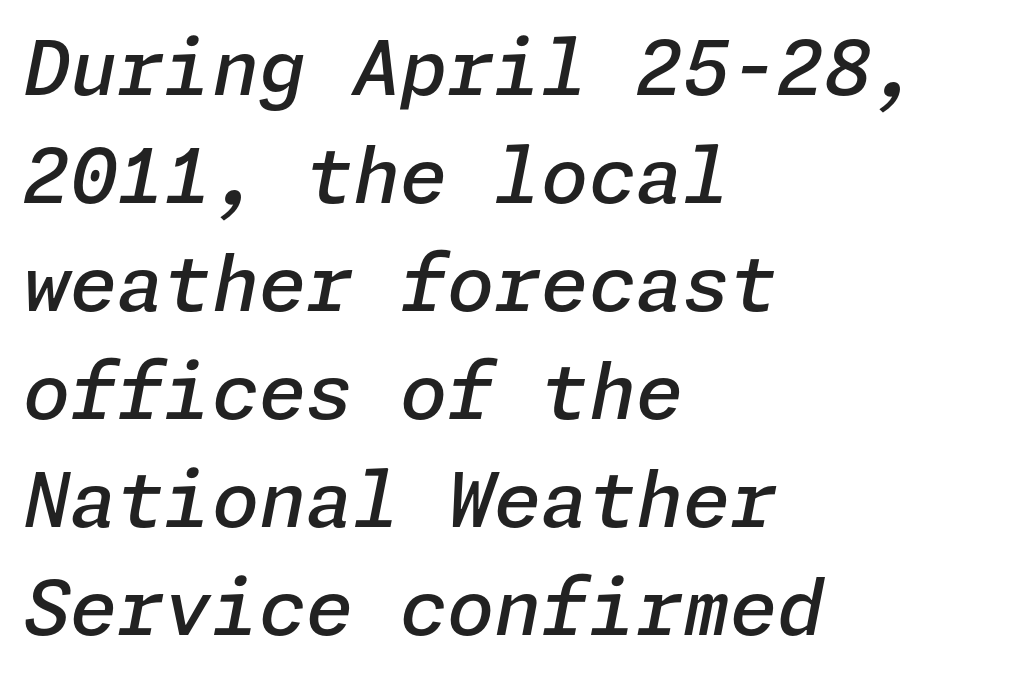
The specimen omits any rule beneath the text block's lines. Typographic density is moderately raised because the face is semibold. Every row of glyphs begins at an identical x-position on the left. The rows are spaced the way most documents space them.
